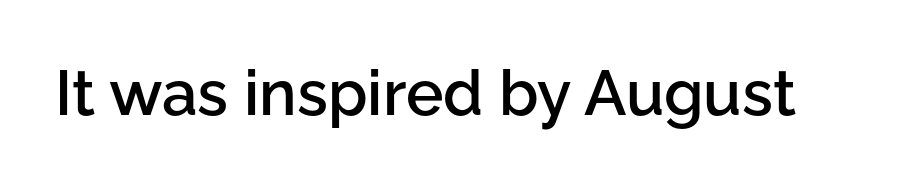
{"serif": "no", "italic": "no", "bold": "semi", "weight": "semibold", "width": "normal", "stroke_contrast": "low", "x_height": "medium", "monospaced": "no", "underline": "no", "letter_spacing": "normal", "letter_spacing_em": 0.0, "glyph_px": 63}
